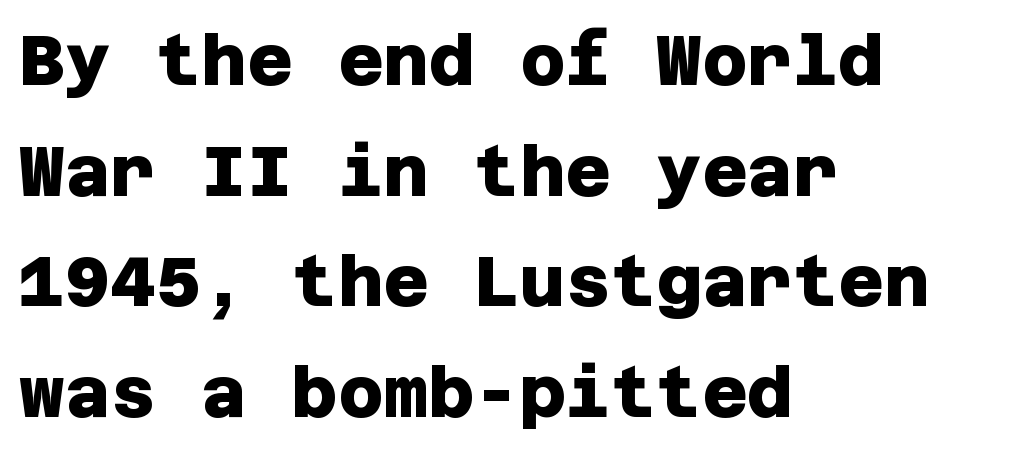
Glance below the letters and you will spot only blank space. These lines stack with their left ends in a neat column. Is this a sans? Yes — the strokes have no serifs. Each glyph is drawn with heavy, bold strokes. You could call the tracking neutral — neither tight nor loose.
